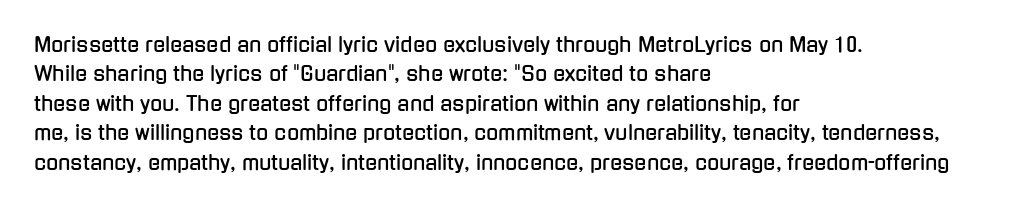
Notice how the passage keeps a crisp vertical edge on the left only. The space directly below the letters is spotless. The designer left line spacing at the default. Honestly, the letter spacing is just normal — you wouldn't notice it. Posture: vertical.
